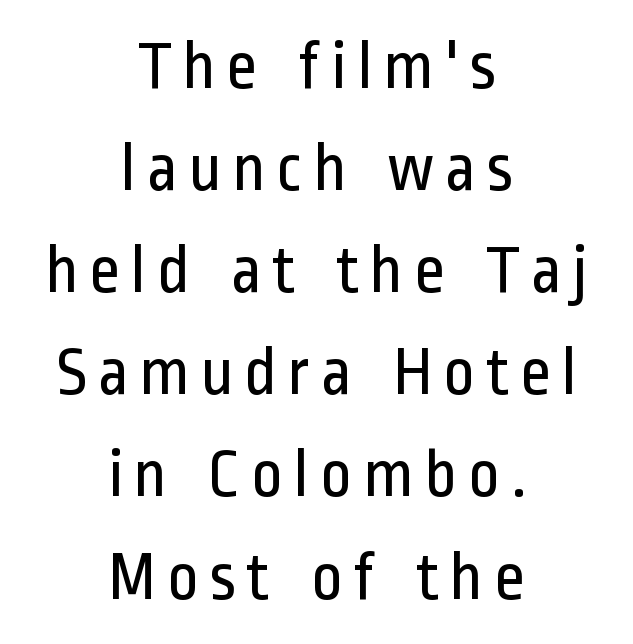
The image shows 69 px regular-weight, condensed sans-serif type, upright; set centered, normal line spacing (1.48x), not underlined; low stroke contrast and a medium x-height.
